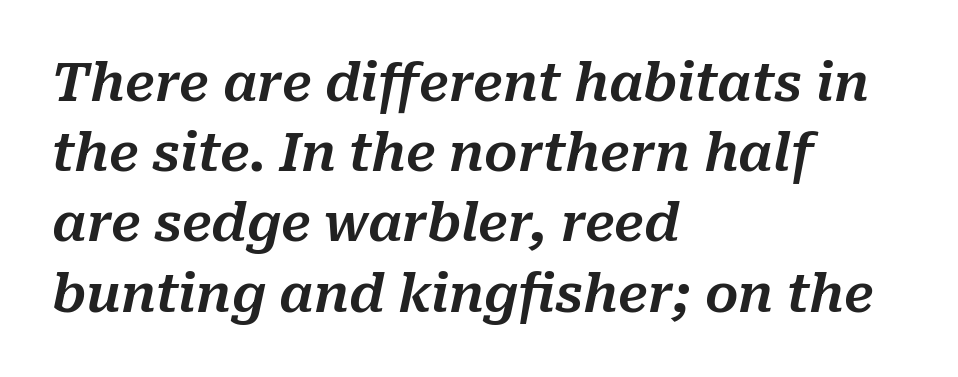
{"italic": "yes", "lean": "right", "slant_degrees": 10, "width": "normal", "stroke_contrast": "medium", "x_height": "medium", "monospaced": "no", "underline": "no", "align": "left", "line_spacing": "normal", "line_spacing_ratio": 1.35, "letter_spacing": "normal", "letter_spacing_em": 0.0, "glyph_px": 52}
